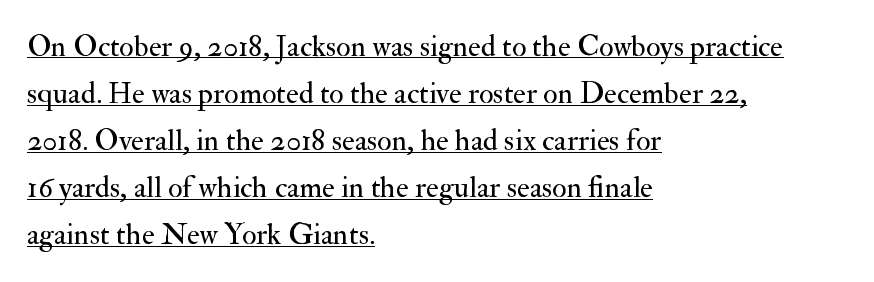
Q: Is the text bold? A: No.
Q: Is the text italic (slanted)? A: No, it is upright.
Q: Is the typeface a serif or a sans-serif typeface? A: Serif.
Q: Is the text underlined? A: Yes.
Q: How is the paragraph aligned? A: Left-aligned.
Q: Is the spacing between letters normal or unusually wide? A: Normal.
Q: Is the spacing between lines tight, normal or loose? A: Normal.
Q: Width (condensed, normal, or wide)? A: Normal.
Q: Stroke contrast? A: Medium.
Q: x-height? A: Small.
Q: Monospaced? A: No.
